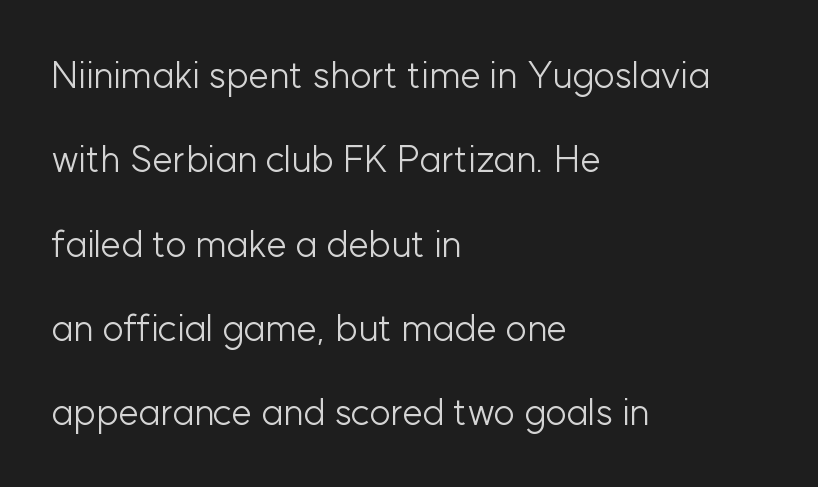
Q: Is the text bold? A: No.
Q: Is the text italic (slanted)? A: No, it is upright.
Q: Is the typeface a serif or a sans-serif typeface? A: Sans-serif.
Q: Is the text underlined? A: No.
Q: How is the paragraph aligned? A: Left-aligned.
Q: Is the spacing between letters normal or unusually wide? A: Normal.
Q: Is the spacing between lines tight, normal or loose? A: Loose.
Q: Width (condensed, normal, or wide)? A: Normal.
Q: Stroke contrast? A: Low.
Q: x-height? A: Medium.
Q: Monospaced? A: No.
